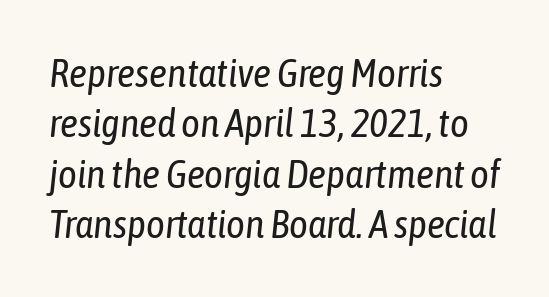
Q: Is the text bold? A: No.
Q: Is the text italic (slanted)? A: Yes, it leans right by about 6 degrees.
Q: Is the text underlined? A: No.
Q: How is the paragraph aligned? A: Left-aligned.
Q: Is the spacing between letters normal or unusually wide? A: Normal.
Q: Is the spacing between lines tight, normal or loose? A: Normal.
Q: Width (condensed, normal, or wide)? A: Condensed.
Q: Stroke contrast? A: Low.
Q: x-height? A: Medium.
Q: Monospaced? A: No.
